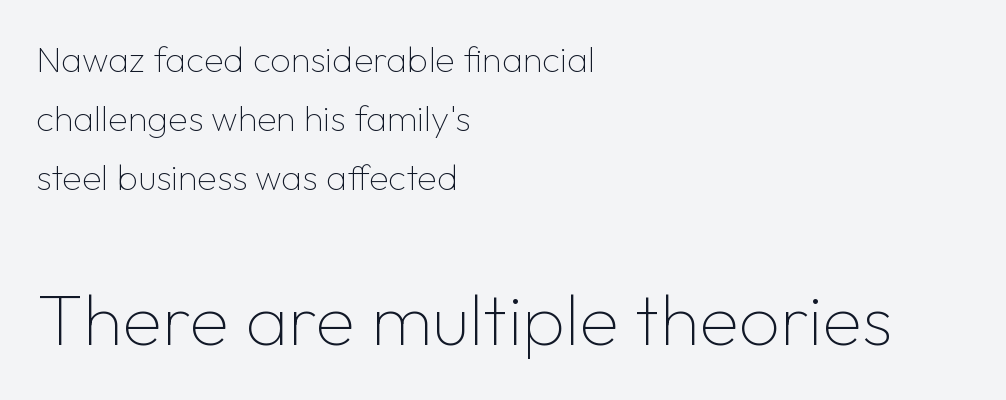
Q: Is the text bold? A: No.
Q: Is the text italic (slanted)? A: No, it is upright.
Q: Is the typeface a serif or a sans-serif typeface? A: Sans-serif.
Q: Is the text underlined? A: No.
Q: How is the paragraph aligned? A: Left-aligned.
Q: Is the spacing between letters normal or unusually wide? A: Normal.
Q: Is the spacing between lines tight, normal or loose? A: Normal.
Q: Which block of text is set in a larger size, the first (top) or the second (bottom)? A: The second (bottom) one.
Q: Width (condensed, normal, or wide)? A: Normal.
Q: Stroke contrast? A: Low.
Q: x-height? A: Medium.
Q: Monospaced? A: No.
